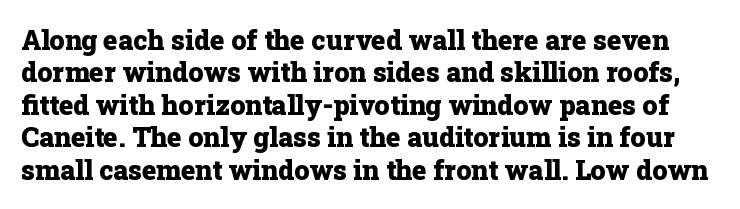
{"italic": "no", "bold": "yes", "underline": "no", "line_spacing_ratio": 1.2, "letter_spacing": "normal", "letter_spacing_em": 0.0, "glyph_px": 27}
